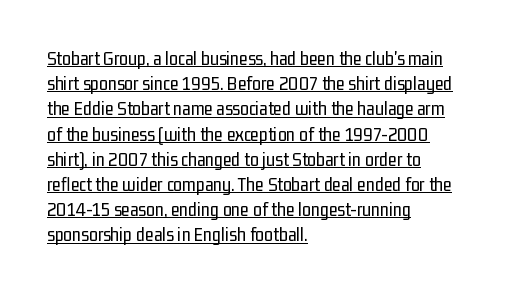
Glance below the letters and you will spot a drawn line. The letters stand upright; this is a roman face. The tracking reads as untouched default to a designer's eye. Is the stroke heavy? The answer is a plain regular-or-lighter.
